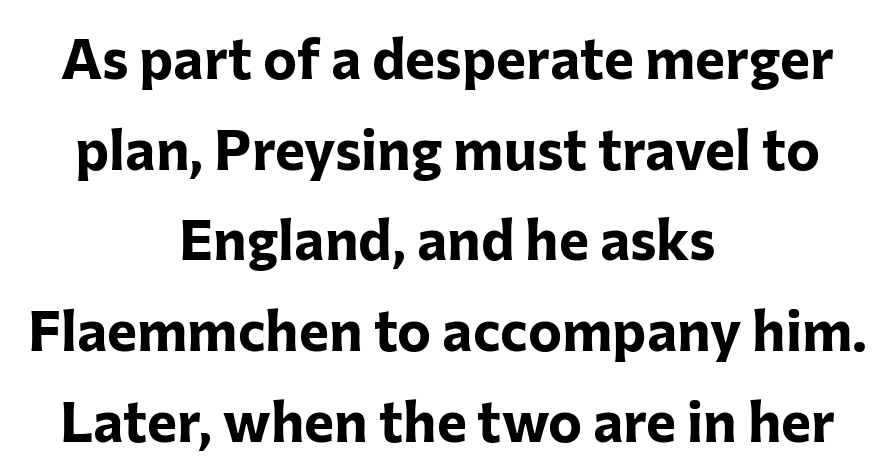
The letters advance in unequal steps, a hallmark of proportional type. The glyphs have the mass of a bold cut. The rendering uses a moderate line-height, typical for paragraphs. The specimen omits any rule beneath the text block's lines. Compared with typical body copy, the letter spacing here is the same.
